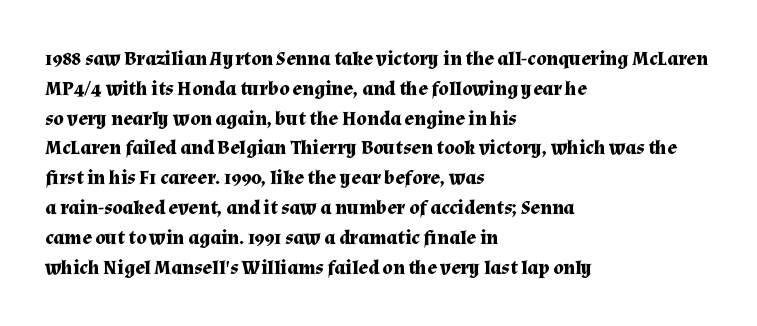
{"italic": "no", "bold": "yes", "underline": "no", "align": "left", "line_spacing": "normal", "line_spacing_ratio": 1.49, "letter_spacing": "normal", "letter_spacing_em": 0.0, "glyph_px": 20}
